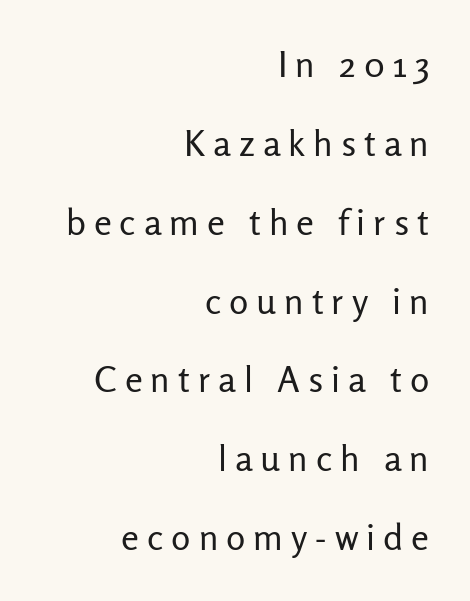
The weight tops out at a normal text grade. A clean baseline with only descenders dipping below it. The text was rendered using a sans face with plain stroke endings. In terms of posture, this sample is upright. Successive baselines arrive slowly, with a big drop between each.
